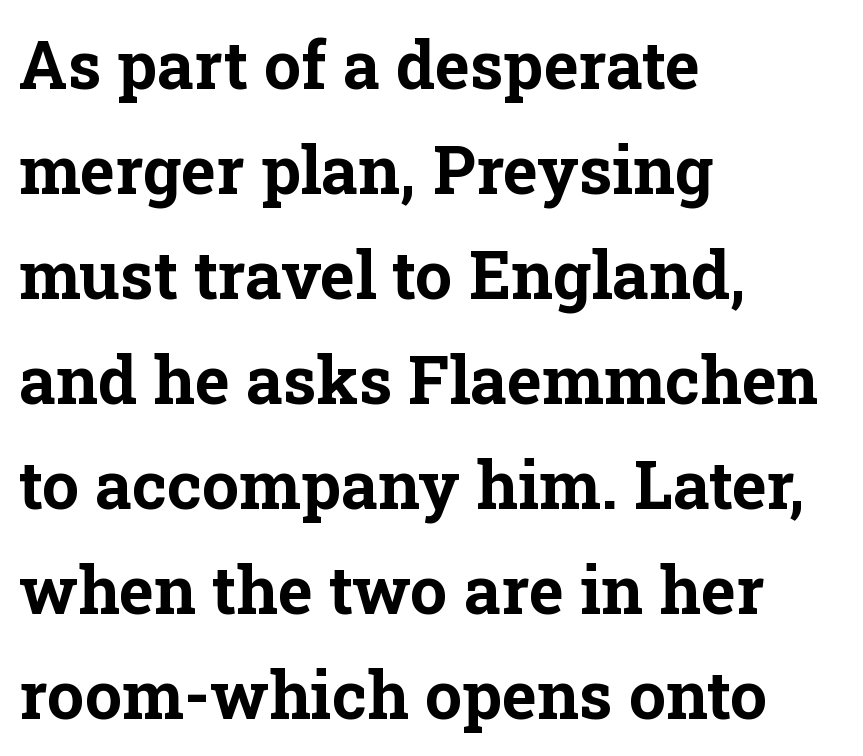
Q: Is the text bold? A: Yes.
Q: Is the text italic (slanted)? A: No, it is upright.
Q: Is the typeface a serif or a sans-serif typeface? A: Serif.
Q: Is the text underlined? A: No.
Q: How is the paragraph aligned? A: Left-aligned.
Q: Is the spacing between letters normal or unusually wide? A: Normal.
Q: Is the spacing between lines tight, normal or loose? A: Normal.
Q: Width (condensed, normal, or wide)? A: Normal.
Q: Stroke contrast? A: Low.
Q: x-height? A: Medium.
Q: Monospaced? A: No.
